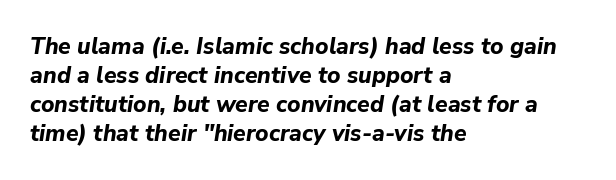
{"italic": "yes", "lean": "right", "slant_degrees": 9, "bold": "yes", "underline": "no", "align": "left", "line_spacing": "normal", "line_spacing_ratio": 1.26, "letter_spacing": "normal", "letter_spacing_em": 0.0, "glyph_px": 23}
